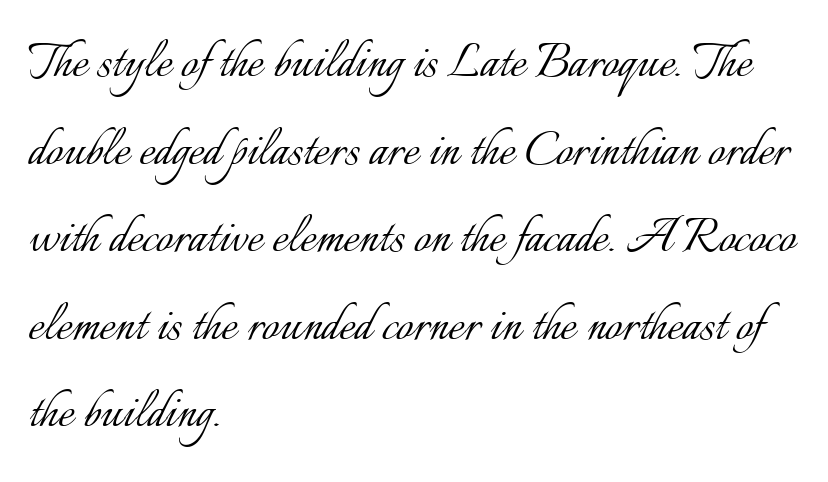
The image shows 60 px light type; set left-aligned, normal line spacing (1.46x), normal letter spacing, not underlined; low stroke contrast and a small x-height.
